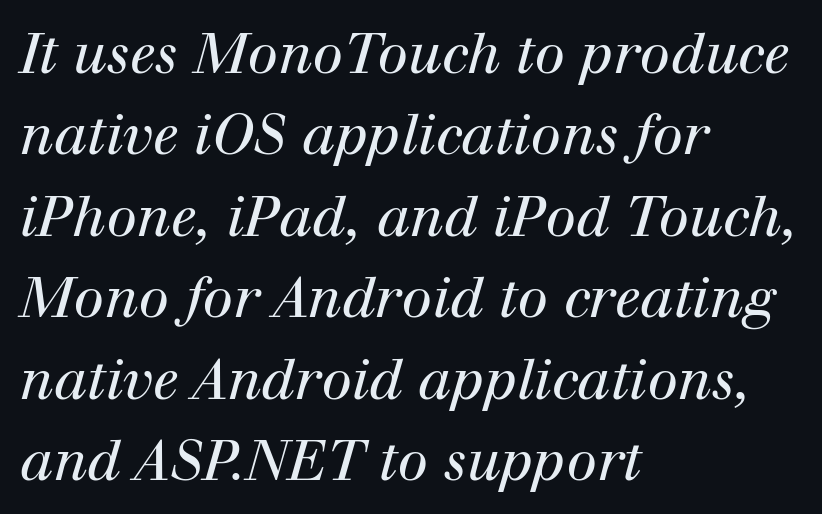
A typesetter would call this proportional, since set widths differ per character. This sample uses plain, unmodified letter spacing. Examine the stroke ends and you'll spot serifs. The string is rendered with underlining switched off. This rendering uses left alignment, leaving the right contour irregular. The face used here has a pronounced slope to its letters.
